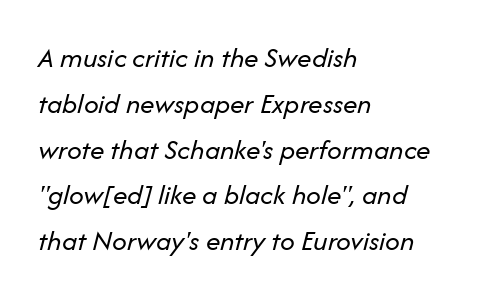
Q: Is the text bold? A: No.
Q: Is the text italic (slanted)? A: Yes, it leans right by about 14 degrees.
Q: Is the text underlined? A: No.
Q: How is the paragraph aligned? A: Left-aligned.
Q: Is the spacing between letters normal or unusually wide? A: Normal.
Q: Is the spacing between lines tight, normal or loose? A: Normal.
Q: Width (condensed, normal, or wide)? A: Normal.
Q: Stroke contrast? A: Low.
Q: x-height? A: Medium.
Q: Monospaced? A: No.
